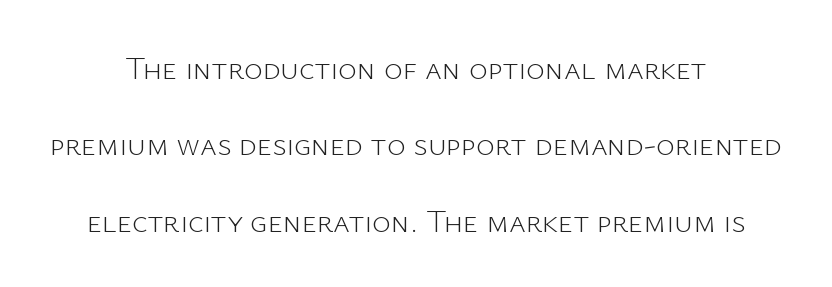
Q: Is the text bold? A: No.
Q: Is the text italic (slanted)? A: No, it is upright.
Q: Is the typeface a serif or a sans-serif typeface? A: Sans-serif.
Q: Is the text underlined? A: No.
Q: How is the paragraph aligned? A: Centered.
Q: Is the spacing between letters normal or unusually wide? A: Normal.
Q: Is the spacing between lines tight, normal or loose? A: Loose.
Q: Width (condensed, normal, or wide)? A: Normal.
Q: Stroke contrast? A: Low.
Q: x-height? A: Medium.
Q: Monospaced? A: No.
